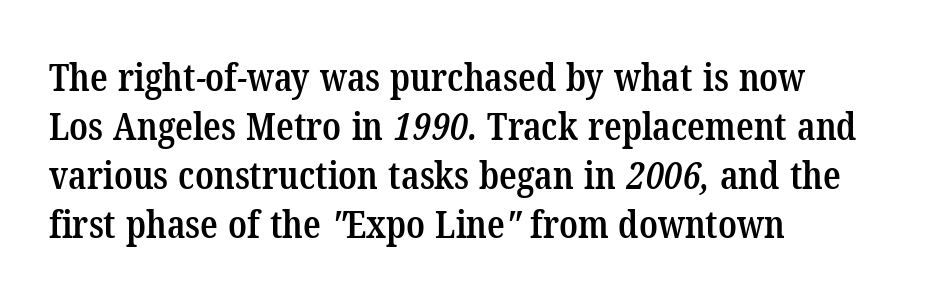
{"serif": "yes", "bold": "semi", "weight": "semibold", "width": "condensed", "stroke_contrast": "low", "x_height": "medium", "monospaced": "no", "underline": "no", "align": "left", "line_spacing": "normal", "line_spacing_ratio": 1.26, "letter_spacing": "normal", "letter_spacing_em": 0.0, "glyph_px": 39}
